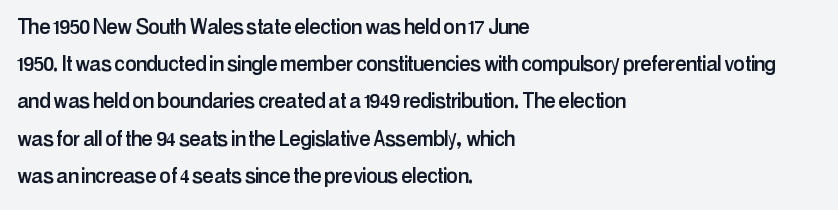
Q: Is the text italic (slanted)? A: No, it is upright.
Q: Is the text underlined? A: No.
Q: How is the paragraph aligned? A: Left-aligned.
Q: Is the spacing between letters normal or unusually wide? A: Normal.
Q: Is the spacing between lines tight, normal or loose? A: Normal.
